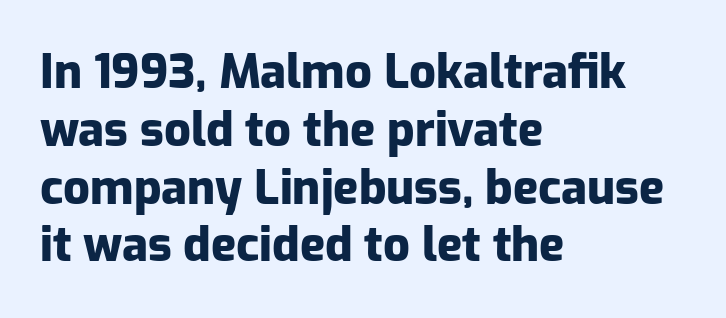
{"serif": "no", "italic": "no", "bold": "yes", "weight": "heavy", "width": "normal", "stroke_contrast": "low", "x_height": "medium", "monospaced": "no", "underline": "no", "align": "left", "line_spacing_ratio": 1.23, "letter_spacing": "normal", "letter_spacing_em": 0.0, "glyph_px": 47}
